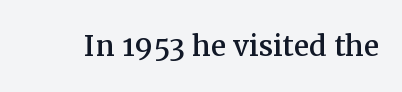
The image shows 38 px serif type, upright; set normal letter spacing, not underlined; medium stroke contrast and a medium x-height.
